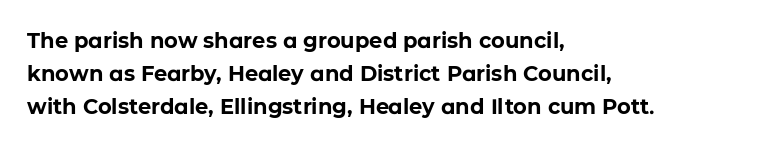
Q: Is the text bold? A: Yes.
Q: Is the text italic (slanted)? A: No, it is upright.
Q: Is the text underlined? A: No.
Q: How is the paragraph aligned? A: Left-aligned.
Q: Is the spacing between letters normal or unusually wide? A: Normal.
Q: Is the spacing between lines tight, normal or loose? A: Normal.
